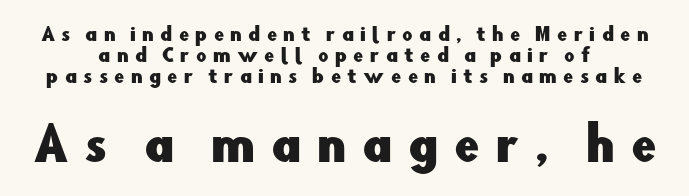
The image shows 45 px sans-serif type, upright; set centered, line spacing 1.16x, unusually wide letter spacing (+0.35 em), not underlined; the second (bottom) block is 2.5x larger; low stroke contrast and a small x-height.
